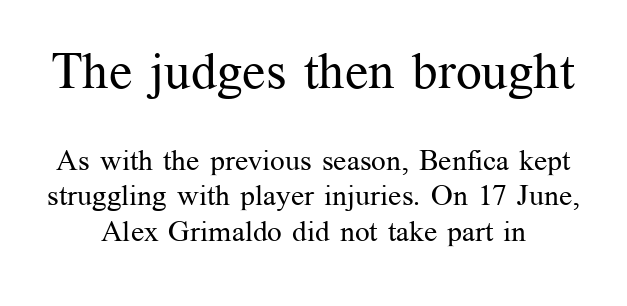
The image shows 51 px regular-weight serif type, upright; set line spacing 1.23x, normal letter spacing, not underlined; the first (top) block is 1.76x larger; medium stroke contrast and a medium x-height.
